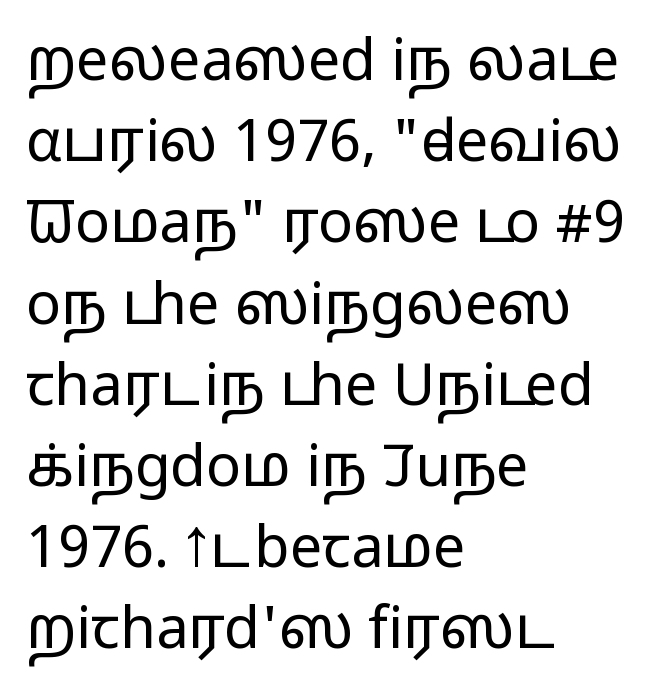
{"serif": "no", "italic": "no", "bold": "no", "weight": "light", "width": "wide", "stroke_contrast": "low", "x_height": "medium", "monospaced": "no", "underline": "no", "align": "left", "line_spacing": "normal", "line_spacing_ratio": 1.4, "letter_spacing": "normal", "letter_spacing_em": 0.0, "glyph_px": 58}
